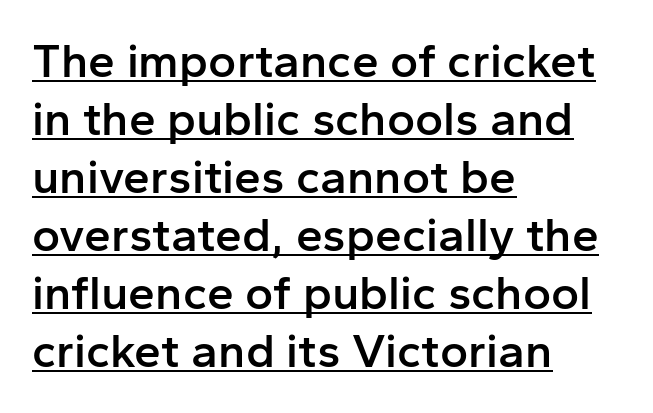
{"serif": "no", "italic": "no", "bold": "semi", "weight": "semibold", "width": "normal", "stroke_contrast": "low", "x_height": "medium", "monospaced": "no", "underline": "yes", "align": "left", "line_spacing_ratio": 1.21, "letter_spacing": "normal", "letter_spacing_em": 0.0, "glyph_px": 48}
